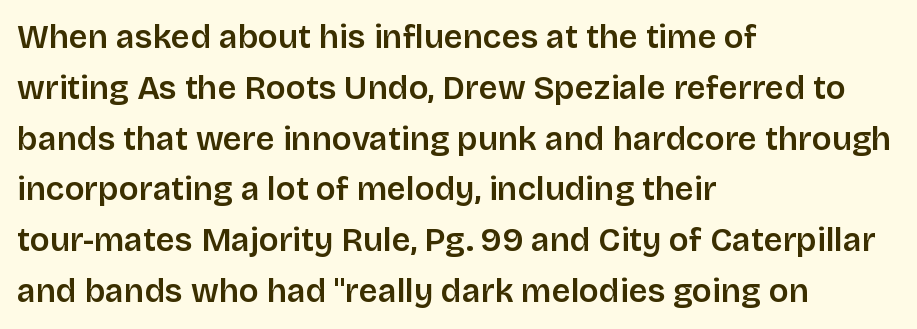
Q: Is the text italic (slanted)? A: No, it is upright.
Q: Is the typeface a serif or a sans-serif typeface? A: Sans-serif.
Q: Is the text underlined? A: No.
Q: How is the paragraph aligned? A: Left-aligned.
Q: Is the spacing between letters normal or unusually wide? A: Normal.
Q: Is the spacing between lines tight, normal or loose? A: Normal.
Q: Width (condensed, normal, or wide)? A: Normal.
Q: Stroke contrast? A: Low.
Q: x-height? A: Large.
Q: Monospaced? A: No.
